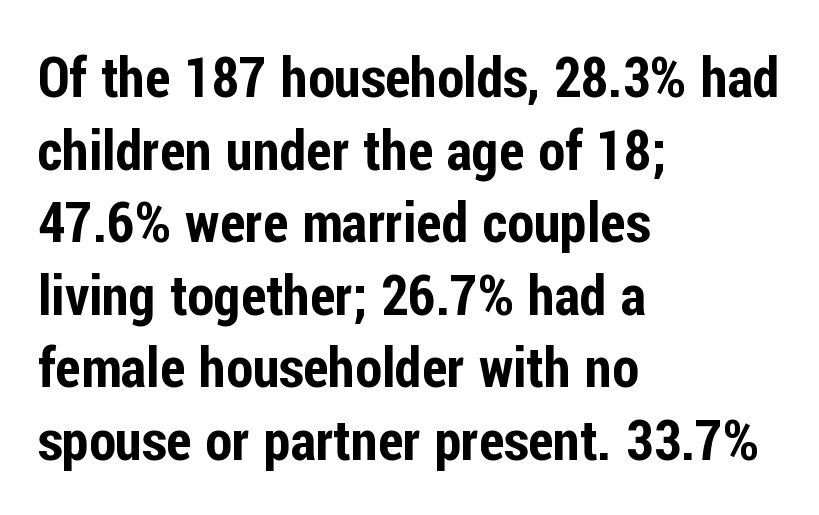
Q: Is the text italic (slanted)? A: No, it is upright.
Q: Is the typeface a serif or a sans-serif typeface? A: Sans-serif.
Q: Is the text underlined? A: No.
Q: How is the paragraph aligned? A: Left-aligned.
Q: Is the spacing between letters normal or unusually wide? A: Normal.
Q: Is the spacing between lines tight, normal or loose? A: Normal.
Q: Width (condensed, normal, or wide)? A: Condensed.
Q: Stroke contrast? A: Low.
Q: x-height? A: Medium.
Q: Monospaced? A: No.
